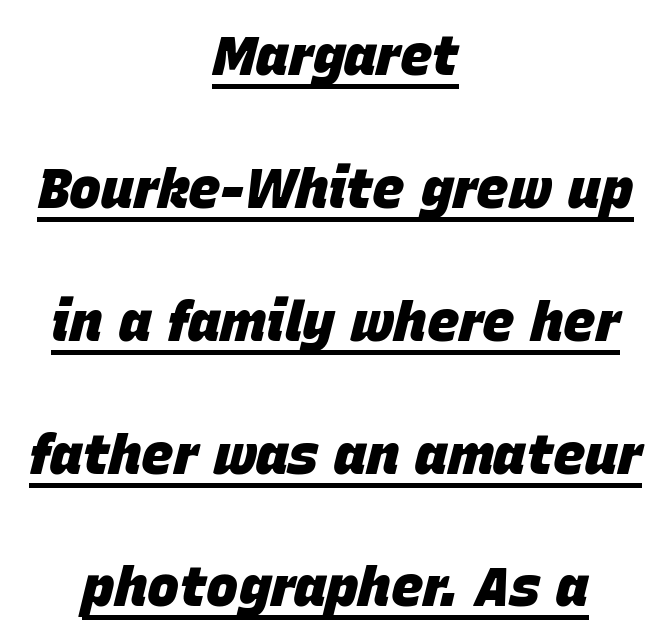
The image shows 54 px heavy type, italic (leaning right); set centered, loose line spacing (2.46x), normal letter spacing, underlined; low stroke contrast and a large x-height.
